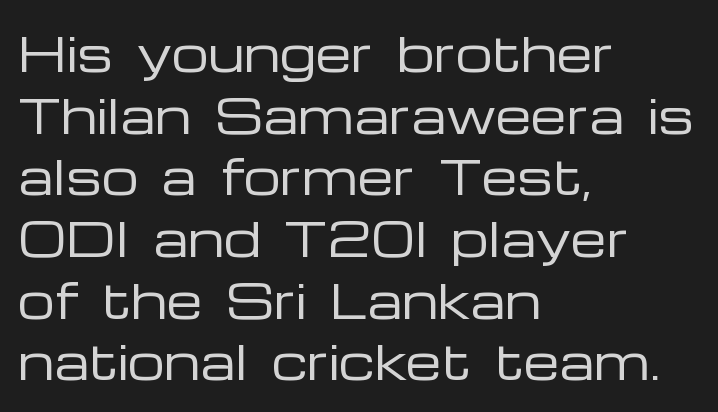
Q: Is the text bold? A: No.
Q: Is the text italic (slanted)? A: No, it is upright.
Q: Is the typeface a serif or a sans-serif typeface? A: Sans-serif.
Q: Is the text underlined? A: No.
Q: How is the paragraph aligned? A: Left-aligned.
Q: Is the spacing between letters normal or unusually wide? A: Normal.
Q: Is the spacing between lines tight, normal or loose? A: Normal.
Q: Width (condensed, normal, or wide)? A: Wide.
Q: Stroke contrast? A: Low.
Q: x-height? A: Medium.
Q: Monospaced? A: No.
